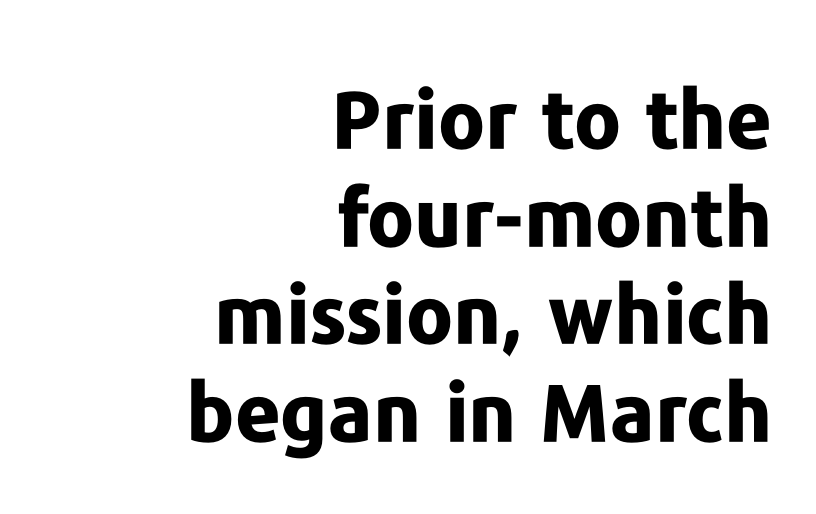
Q: Is the text bold? A: Yes.
Q: Is the text italic (slanted)? A: No, it is upright.
Q: Is the typeface a serif or a sans-serif typeface? A: Sans-serif.
Q: Is the text underlined? A: No.
Q: How is the paragraph aligned? A: Right-aligned.
Q: Is the spacing between letters normal or unusually wide? A: Normal.
Q: Width (condensed, normal, or wide)? A: Normal.
Q: Stroke contrast? A: Low.
Q: x-height? A: Medium.
Q: Monospaced? A: No.
